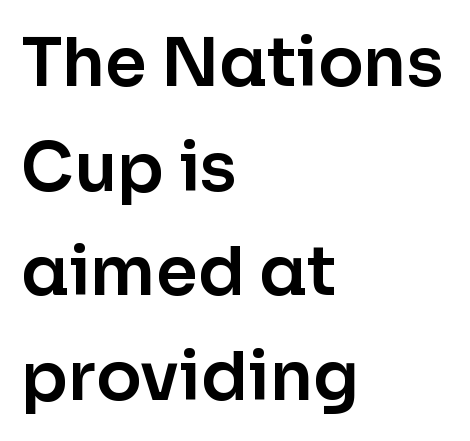
{"serif": "no", "italic": "no", "width": "normal", "stroke_contrast": "low", "x_height": "medium", "monospaced": "no", "underline": "no", "align": "left", "line_spacing": "normal", "line_spacing_ratio": 1.56, "letter_spacing": "normal", "letter_spacing_em": 0.0, "glyph_px": 67}
